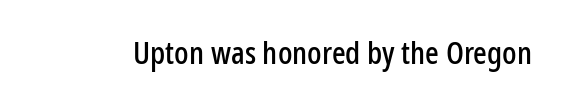
The words here are not underlined. Posture: upright roman. The horizontal fit of the characters is conventional and even. What kind of face is this? One without serifs — a sans.
